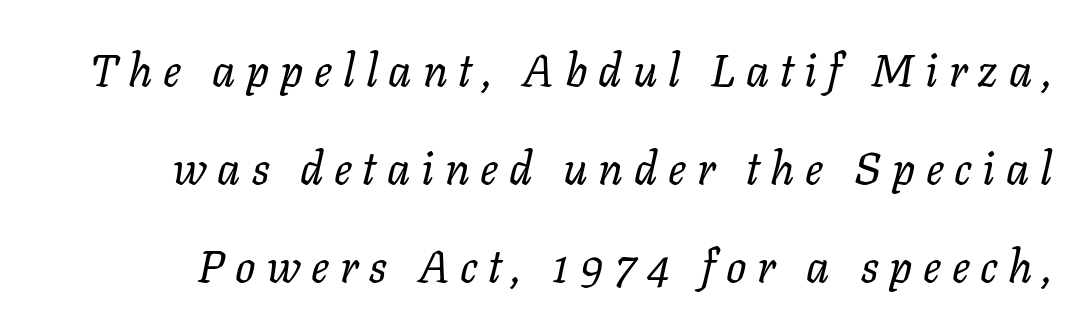
{"italic": "yes", "lean": "right", "slant_degrees": 11, "bold": "no", "weight": "regular", "width": "normal", "stroke_contrast": "low", "x_height": "medium", "monospaced": "no", "underline": "no", "line_spacing": "loose", "line_spacing_ratio": 2.18, "letter_spacing": "wide", "letter_spacing_em": 0.24, "glyph_px": 45}
